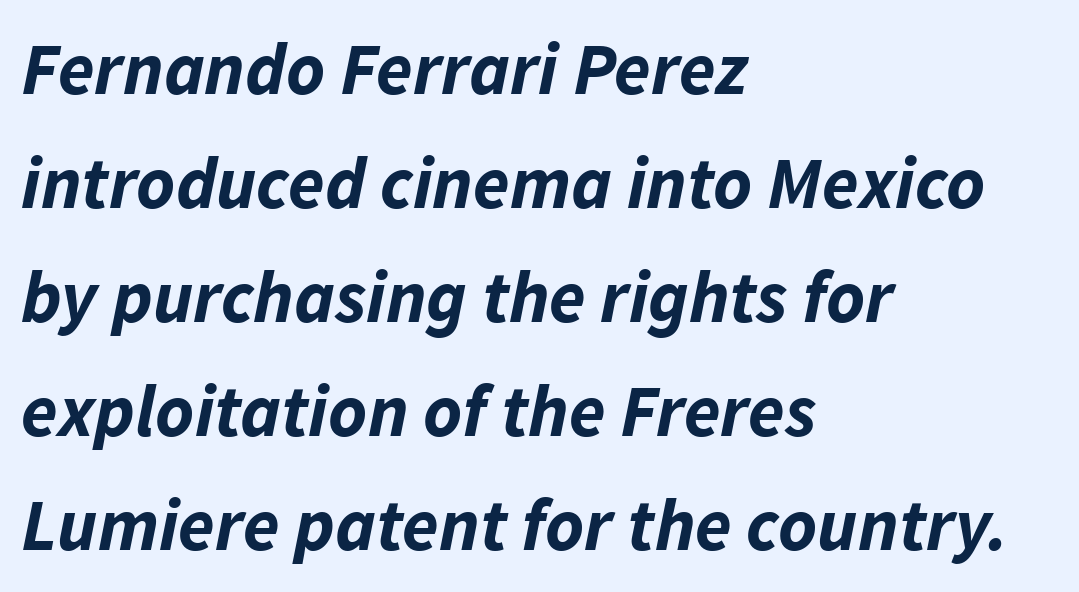
Is the block centered? No — it sits flush against the left margin. The typesetting leans heavy: a genuine bold. The horizontal fit of the characters is conventional and even. Honestly, the row spacing looks completely unremarkable. It's the slanting kind of type.
